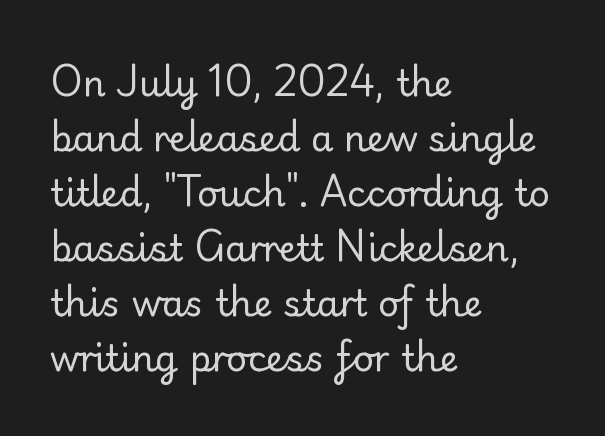
{"serif": "no", "italic": "no", "bold": "no", "weight": "regular", "width": "normal", "stroke_contrast": "low", "x_height": "small", "monospaced": "no", "underline": "no", "align": "left", "line_spacing": "normal", "line_spacing_ratio": 1.53, "letter_spacing": "normal", "letter_spacing_em": 0.0, "glyph_px": 36}
